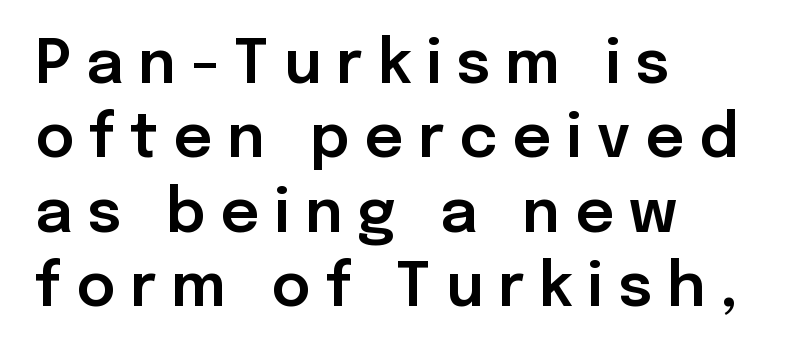
Q: Is the text italic (slanted)? A: No, it is upright.
Q: Is the typeface a serif or a sans-serif typeface? A: Sans-serif.
Q: Is the text underlined? A: No.
Q: How is the paragraph aligned? A: Left-aligned.
Q: Is the spacing between letters normal or unusually wide? A: Unusually wide.
Q: Width (condensed, normal, or wide)? A: Normal.
Q: Stroke contrast? A: Low.
Q: x-height? A: Medium.
Q: Monospaced? A: No.
